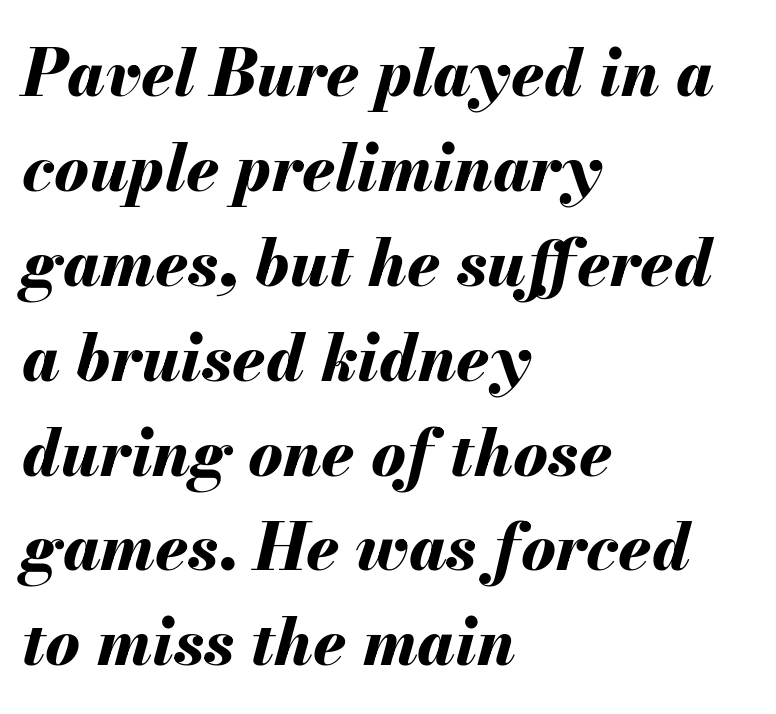
{"italic": "yes", "lean": "right", "slant_degrees": 13, "bold": "yes", "weight": "bold", "width": "normal", "stroke_contrast": "medium", "x_height": "small", "monospaced": "no", "underline": "no", "align": "left", "line_spacing": "normal", "line_spacing_ratio": 1.46, "letter_spacing": "normal", "letter_spacing_em": 0.0, "glyph_px": 65}
